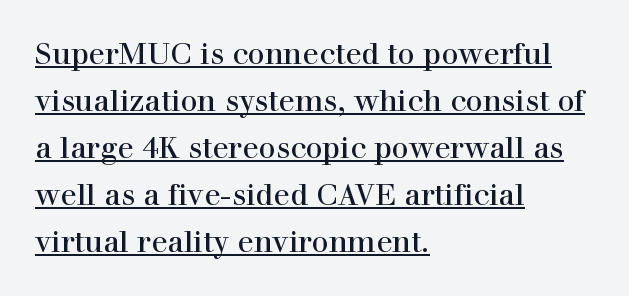
The horizontal fit of the characters is conventional and even. Underlining? Definitely there. The passage shown is typed in a proportional face where columns would drift. The text block is weighted toward the left margin, trailing off unevenly rightward.
